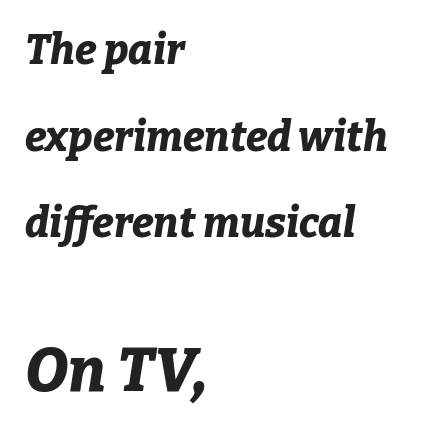
{"italic": "yes", "lean": "right", "slant_degrees": 9, "bold": "yes", "weight": "bold", "width": "normal", "stroke_contrast": "low", "x_height": "medium", "monospaced": "no", "underline": "no", "align": "left", "line_spacing": "loose", "line_spacing_ratio": 2.11, "letter_spacing": "normal", "letter_spacing_em": 0.0, "larger_block": "second", "size_ratio": 1.49, "glyph_px": 61}
